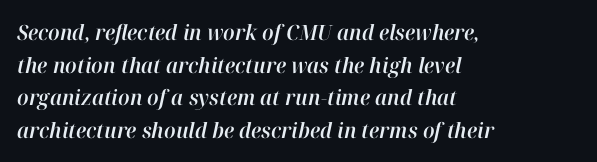
Leading: standard. Decoration check: the copy has no underline. In terms of posture, this sample is oblique. Where is the straight margin? On the left. Standard letterfit; no display-style spreading of the glyphs.
